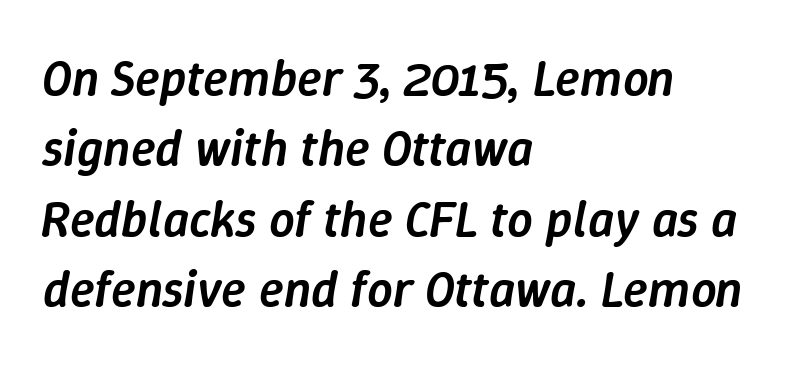
Q: Is the text bold? A: Semi-bold.
Q: Is the text italic (slanted)? A: Yes, it leans right by about 9 degrees.
Q: Is the text underlined? A: No.
Q: How is the paragraph aligned? A: Left-aligned.
Q: Is the spacing between letters normal or unusually wide? A: Normal.
Q: Is the spacing between lines tight, normal or loose? A: Normal.
Q: Width (condensed, normal, or wide)? A: Normal.
Q: Stroke contrast? A: Low.
Q: x-height? A: Medium.
Q: Monospaced? A: No.
